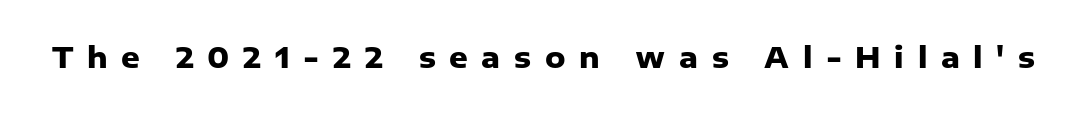
The image shows 29 px heavy sans-serif type, upright; set unusually wide letter spacing (+0.47 em), not underlined; low stroke contrast and a medium x-height.
